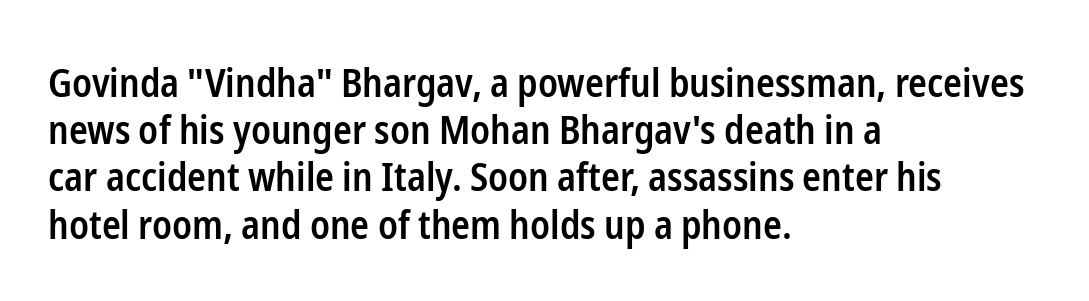
The image shows 39 px semibold, condensed sans-serif type, upright; set left-aligned, line spacing 1.21x, normal letter spacing, not underlined; low stroke contrast and a medium x-height.
